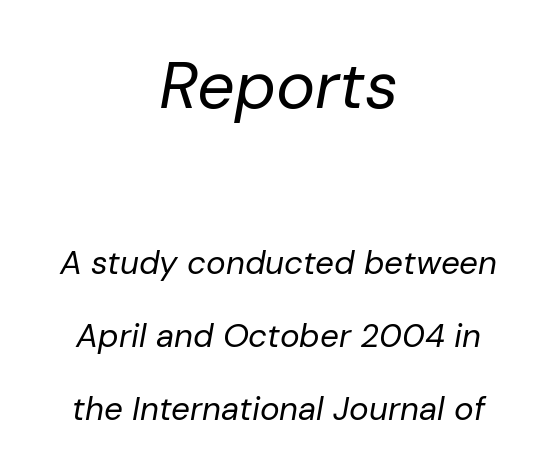
Q: Is the text bold? A: No.
Q: Is the text italic (slanted)? A: Yes, it leans right by about 10 degrees.
Q: Is the text underlined? A: No.
Q: How is the paragraph aligned? A: Centered.
Q: Is the spacing between letters normal or unusually wide? A: Normal.
Q: Is the spacing between lines tight, normal or loose? A: Loose.
Q: Which block of text is set in a larger size, the first (top) or the second (bottom)? A: The first (top) one.
Q: Width (condensed, normal, or wide)? A: Normal.
Q: Stroke contrast? A: Low.
Q: x-height? A: Medium.
Q: Monospaced? A: No.
